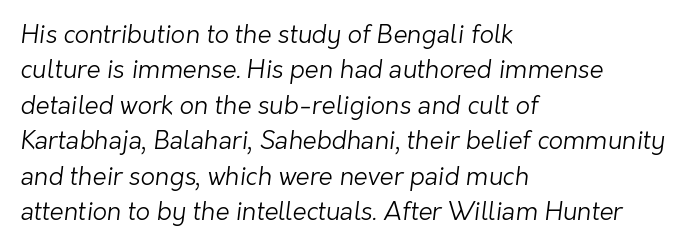
{"bold": "no", "underline": "no", "align": "left", "line_spacing": "normal", "line_spacing_ratio": 1.42, "letter_spacing": "normal", "letter_spacing_em": 0.0, "glyph_px": 25}
